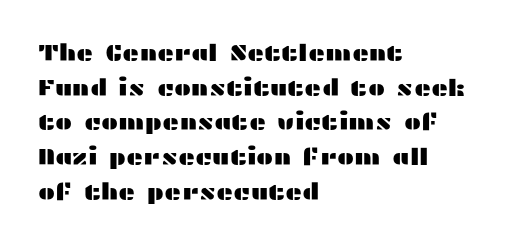
Q: Is the text italic (slanted)? A: No, it is upright.
Q: Is the text underlined? A: No.
Q: How is the paragraph aligned? A: Left-aligned.
Q: Is the spacing between letters normal or unusually wide? A: Normal.
Q: Is the spacing between lines tight, normal or loose? A: Normal.
